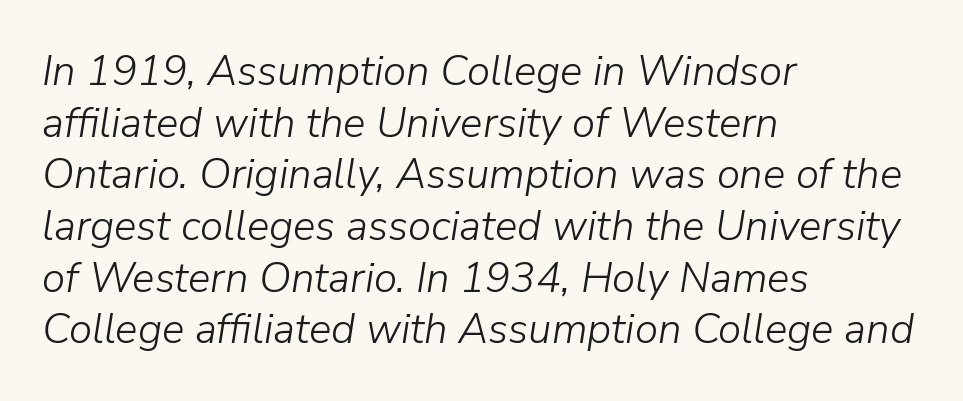
The image shows 42 px light type, italic (leaning right); set left-aligned, line spacing 1.23x, normal letter spacing, not underlined; low stroke contrast and a medium x-height.
